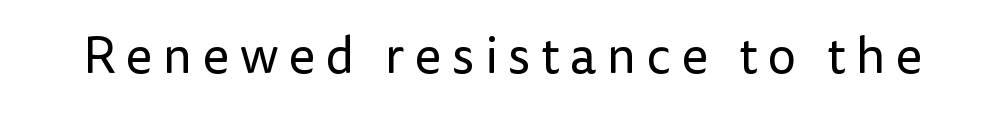
The image shows 51 px regular-weight sans-serif type, upright; set unusually wide letter spacing (+0.2 em), not underlined; low stroke contrast and a medium x-height.
